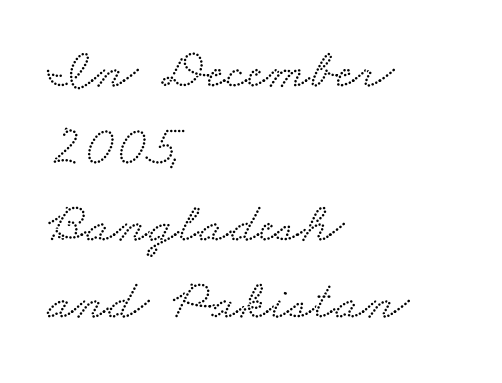
Left-aligned paragraph, ragged on the right. Any mark beneath the type? The region is blank. Spacing between characters is what you'd get straight out of the box. In terms of leading, this rendering sits right in the middle.
